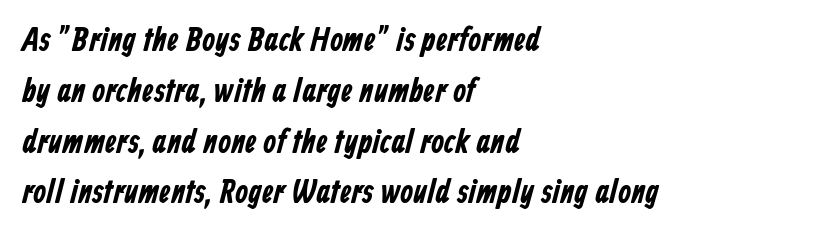
Letter spacing: default. Underlining? Definitely not there. The lines sit at an ordinary, default distance from one another. A student would call this left alignment; a typographer would say flush left, rag right. Looks like regular typesetting: each glyph gets only the width it needs. Look at the bottom of the vertical strokes: they stop flat, with no serifs.
